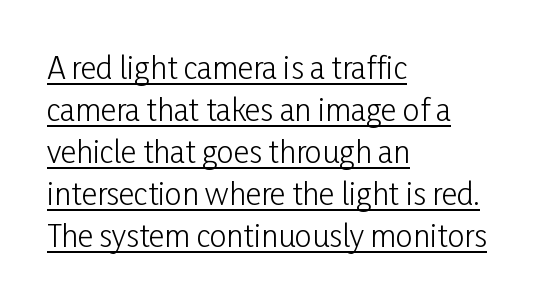
The image shows 30 px light, condensed sans-serif type, upright; set left-aligned, normal line spacing (1.4x), normal letter spacing, underlined; low stroke contrast and a medium x-height.
